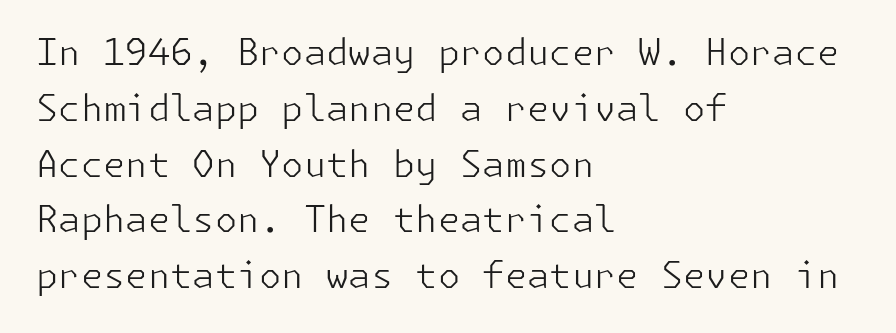
Q: Is the text bold? A: No.
Q: Is the text italic (slanted)? A: No, it is upright.
Q: Is the typeface a serif or a sans-serif typeface? A: Sans-serif.
Q: Is the text underlined? A: No.
Q: How is the paragraph aligned? A: Left-aligned.
Q: Is the spacing between letters normal or unusually wide? A: Normal.
Q: Is the spacing between lines tight, normal or loose? A: Normal.
Q: Width (condensed, normal, or wide)? A: Normal.
Q: Stroke contrast? A: Low.
Q: x-height? A: Medium.
